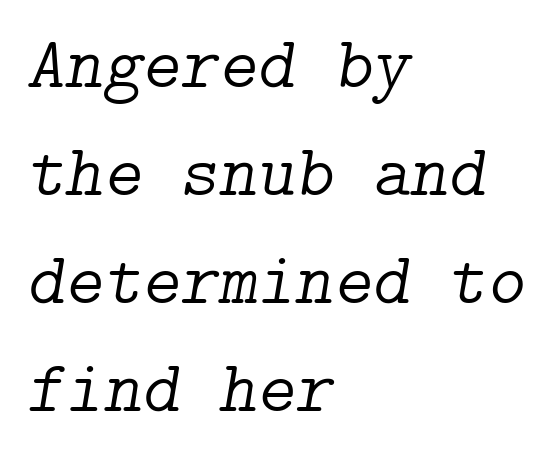
{"serif": "yes", "italic": "yes", "lean": "right", "slant_degrees": 9, "bold": "no", "weight": "light", "width": "normal", "stroke_contrast": "low", "x_height": "medium", "underline": "no", "align": "left", "line_spacing": "normal", "line_spacing_ratio": 1.48, "letter_spacing": "normal", "letter_spacing_em": 0.0, "glyph_px": 73}
